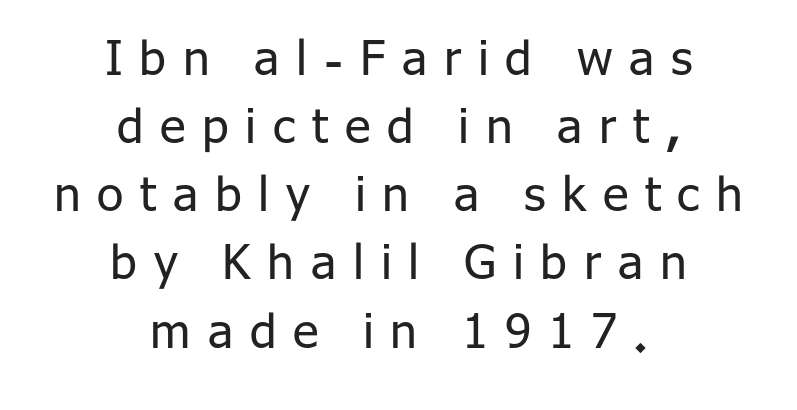
The image shows 48 px regular-weight sans-serif type, upright; set centered, normal line spacing (1.42x), unusually wide letter spacing (+0.35 em), not underlined; low stroke contrast and a medium x-height.
